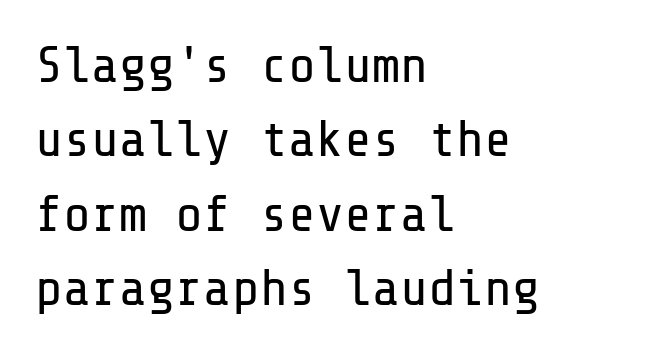
Vertical stems look standard width or narrower in stroke. It's the straight-up-and-down kind of type. Is this a sans? Yes — the strokes have no serifs. Underline: absent.
